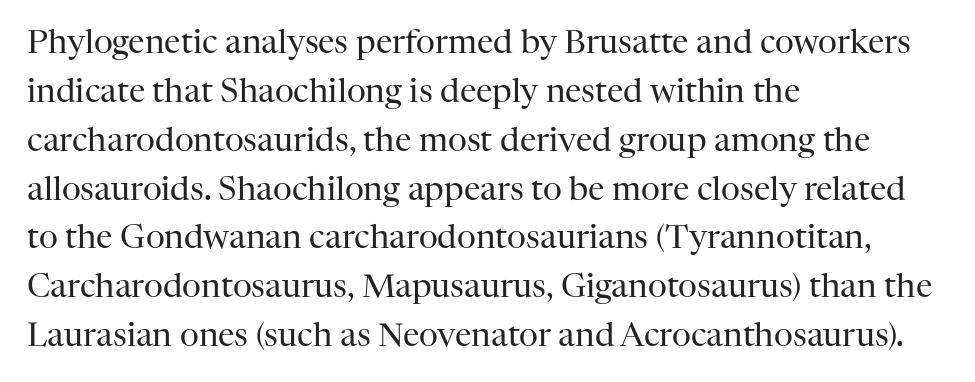
{"serif": "yes", "italic": "no", "bold": "no", "weight": "regular", "width": "normal", "stroke_contrast": "high", "x_height": "medium", "monospaced": "no", "underline": "no", "align": "left", "line_spacing": "normal", "line_spacing_ratio": 1.48, "letter_spacing": "normal", "letter_spacing_em": 0.0, "glyph_px": 33}
